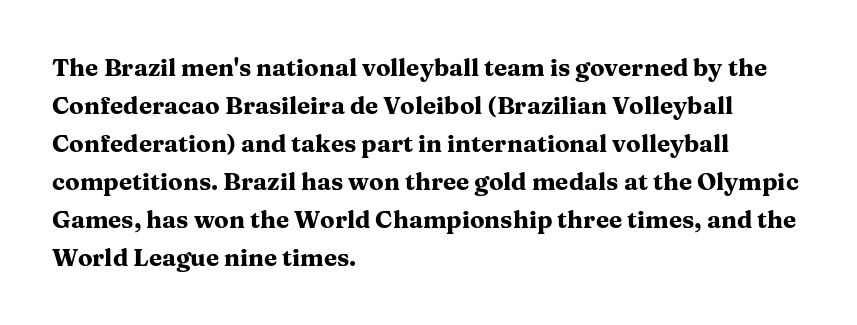
{"italic": "no", "bold": "yes", "underline": "no", "align": "left", "line_spacing": "normal", "line_spacing_ratio": 1.58, "letter_spacing": "normal", "letter_spacing_em": 0.0, "glyph_px": 24}
